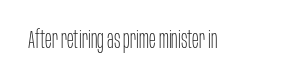
Q: Is the text bold? A: No.
Q: Is the text italic (slanted)? A: No, it is upright.
Q: Is the text underlined? A: No.
Q: Is the spacing between letters normal or unusually wide? A: Normal.
